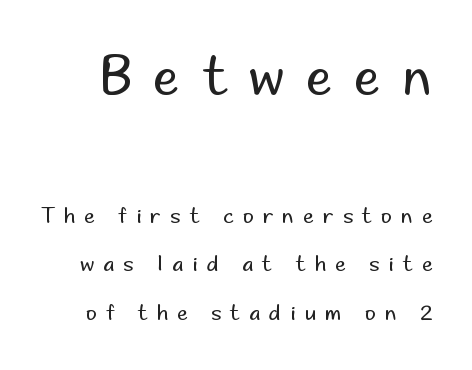
{"serif": "no", "italic": "no", "bold": "no", "weight": "regular", "width": "normal", "stroke_contrast": "low", "x_height": "small", "monospaced": "no", "underline": "no", "line_spacing": "loose", "line_spacing_ratio": 2.3, "letter_spacing": "wide", "letter_spacing_em": 0.44, "larger_block": "first", "size_ratio": 2.48, "glyph_px": 52}
